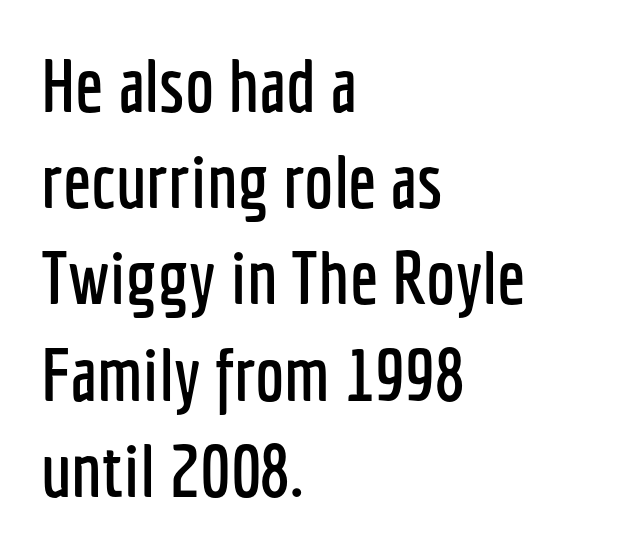
Words float on clear page, feet unadorned. Does the copy run flush right? No — it runs flush left. These lines are rendered in a variable-pitch font. Students, note that the glyphs here touch the page at normal intervals.
